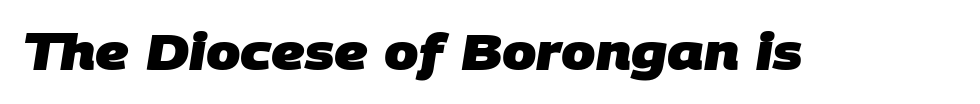
Q: Is the text bold? A: Yes.
Q: Is the typeface a serif or a sans-serif typeface? A: Sans-serif.
Q: Is the text underlined? A: No.
Q: Is the spacing between letters normal or unusually wide? A: Normal.
Q: Width (condensed, normal, or wide)? A: Normal.
Q: Stroke contrast? A: Low.
Q: x-height? A: Large.
Q: Monospaced? A: No.
